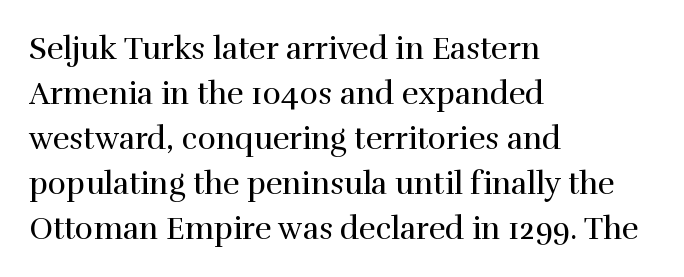
The block of text has a typical density, with ordinary space between rows. Check where the strokes stop: tiny serifs finish them off. These lines are rendered in a variable-pitch font. A bare baseline throughout the passage.
